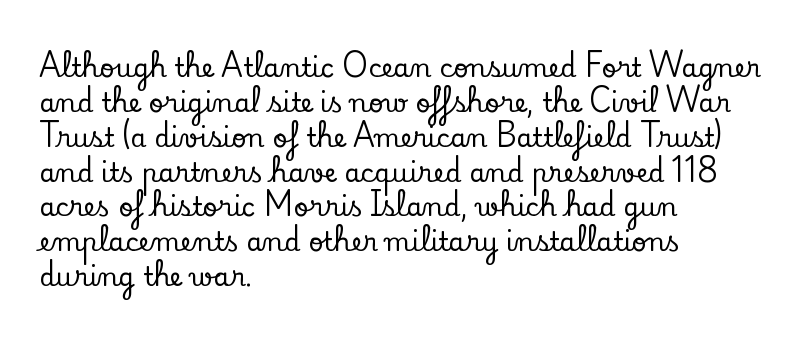
{"italic": "no", "underline": "no", "align": "left", "line_spacing": "normal", "line_spacing_ratio": 1.34, "letter_spacing": "normal", "letter_spacing_em": 0.0, "glyph_px": 26}
